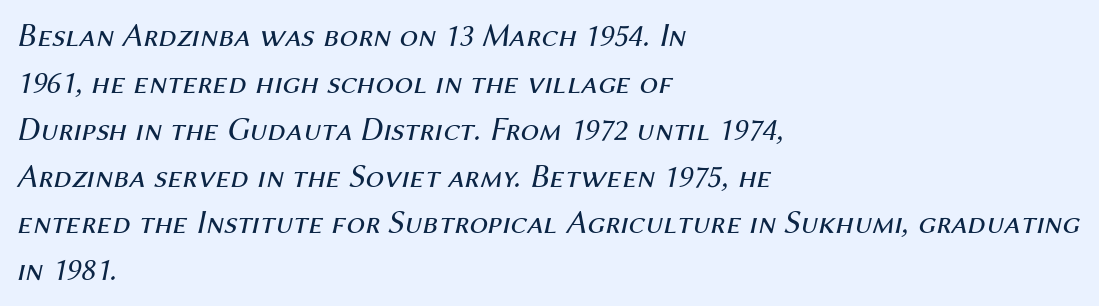
{"italic": "yes", "lean": "right", "slant_degrees": 12, "bold": "no", "weight": "regular", "width": "normal", "stroke_contrast": "medium", "x_height": "medium", "monospaced": "no", "underline": "no", "align": "left", "line_spacing": "normal", "line_spacing_ratio": 1.42, "letter_spacing": "normal", "letter_spacing_em": 0.0, "glyph_px": 33}
